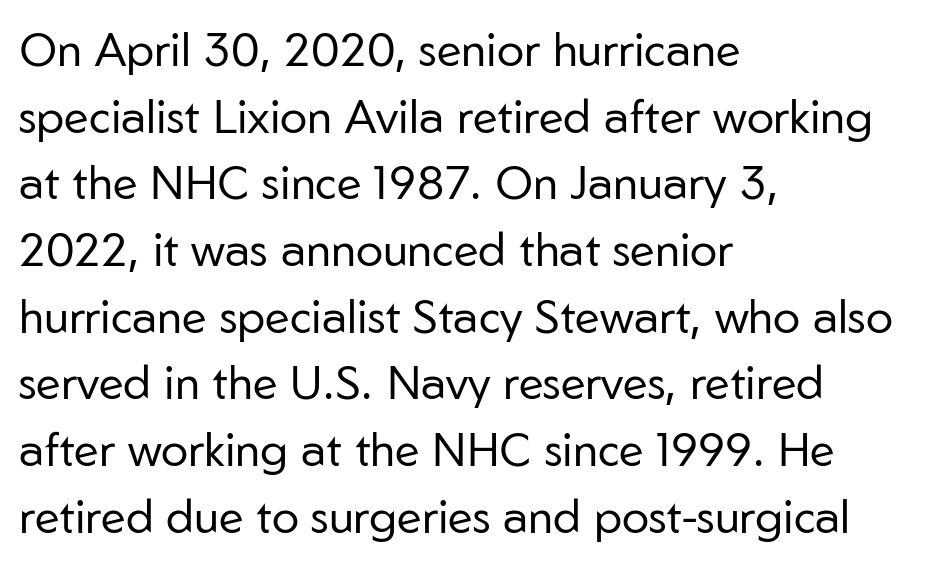
{"serif": "no", "italic": "no", "bold": "no", "weight": "regular", "width": "normal", "stroke_contrast": "low", "x_height": "medium", "monospaced": "no", "underline": "no", "align": "left", "line_spacing": "normal", "line_spacing_ratio": 1.45, "letter_spacing": "normal", "letter_spacing_em": 0.0, "glyph_px": 46}
